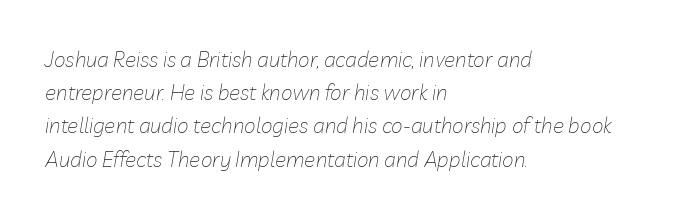
The typography opts for an oblique posture over an upright one. A light-to-regular cut is what we see here. A classic flush-left, rag-right setting is used for this passage. Glyph-to-glyph distance matches everyday printed text. The rows are spaced the way most documents space them. Letters rest on an invisible, unmarked baseline.
